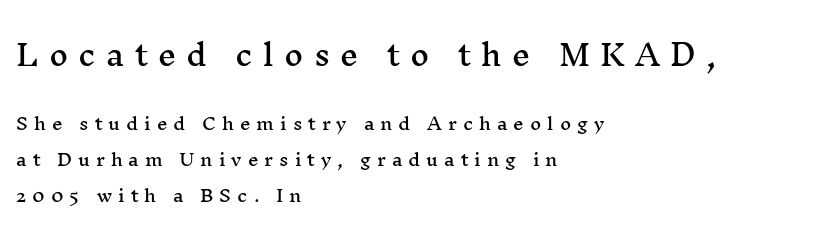
Q: Is the text italic (slanted)? A: No, it is upright.
Q: Is the typeface a serif or a sans-serif typeface? A: Serif.
Q: Is the text underlined? A: No.
Q: How is the paragraph aligned? A: Left-aligned.
Q: Is the spacing between letters normal or unusually wide? A: Unusually wide.
Q: Is the spacing between lines tight, normal or loose? A: Loose.
Q: Which block of text is set in a larger size, the first (top) or the second (bottom)? A: The first (top) one.
Q: Width (condensed, normal, or wide)? A: Wide.
Q: Stroke contrast? A: Medium.
Q: x-height? A: Medium.
Q: Monospaced? A: No.
